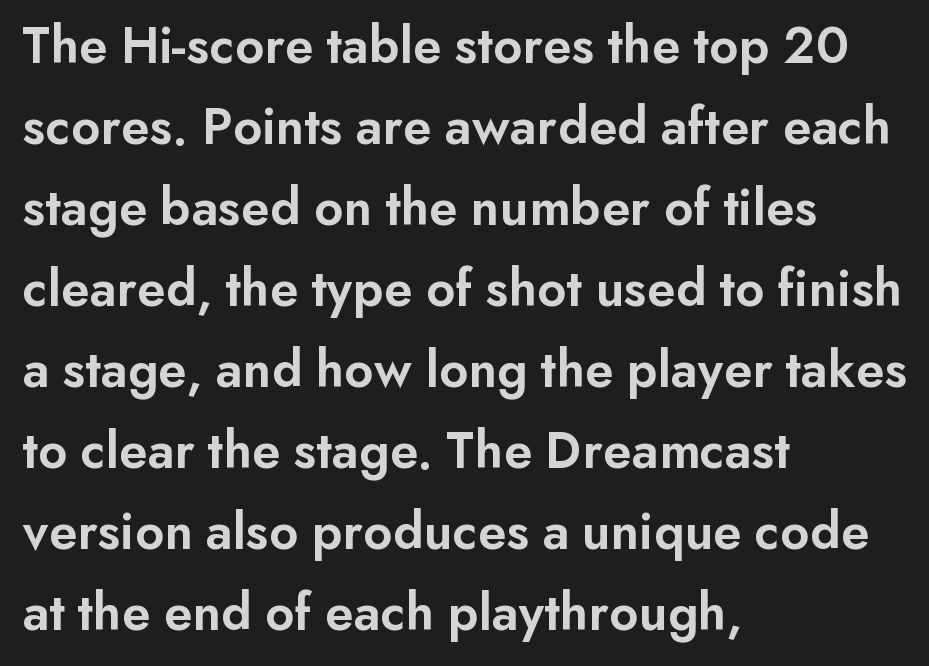
The image shows 54 px semibold sans-serif type, upright; set left-aligned, normal line spacing (1.5x), normal letter spacing, not underlined; low stroke contrast and a small x-height.
